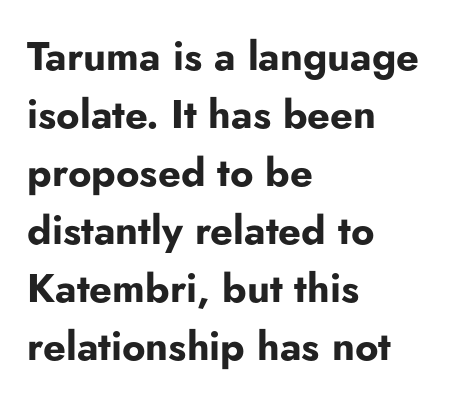
Q: Is the text bold? A: Yes.
Q: Is the text italic (slanted)? A: No, it is upright.
Q: Is the typeface a serif or a sans-serif typeface? A: Sans-serif.
Q: Is the text underlined? A: No.
Q: How is the paragraph aligned? A: Left-aligned.
Q: Is the spacing between letters normal or unusually wide? A: Normal.
Q: Is the spacing between lines tight, normal or loose? A: Normal.
Q: Width (condensed, normal, or wide)? A: Normal.
Q: Stroke contrast? A: Low.
Q: x-height? A: Small.
Q: Monospaced? A: No.
